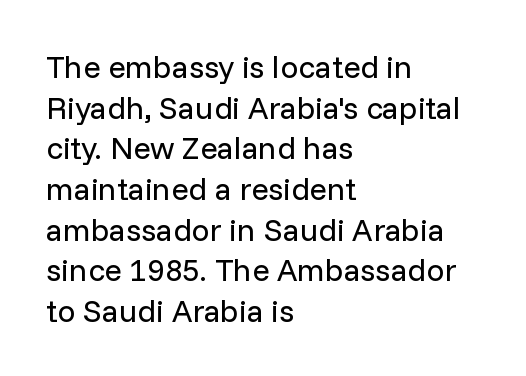
Do the letters lean? They stand straight. These lines are set flush left with a ragged right edge. The typeface has the unassuming heft of standard copy or less. The baseline area is clear. Tracking value appears to be zero — textbook default spacing.
